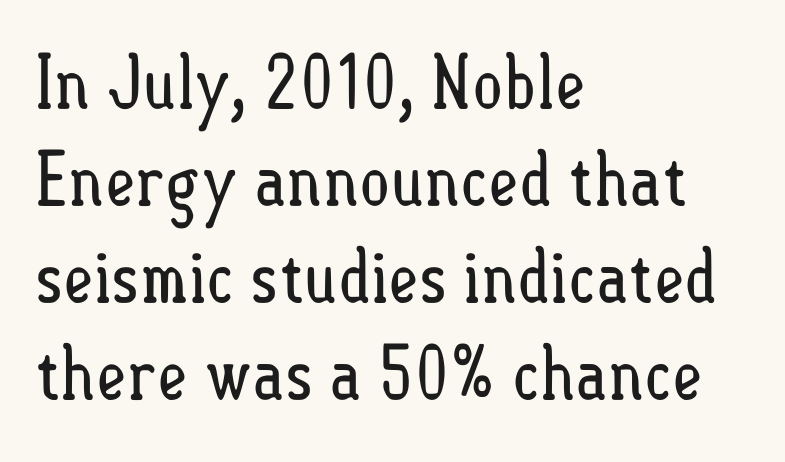
Q: Is the text bold? A: No.
Q: Is the text italic (slanted)? A: No, it is upright.
Q: Is the text underlined? A: No.
Q: How is the paragraph aligned? A: Left-aligned.
Q: Is the spacing between letters normal or unusually wide? A: Normal.
Q: Is the spacing between lines tight, normal or loose? A: Normal.
Q: Width (condensed, normal, or wide)? A: Condensed.
Q: Stroke contrast? A: Low.
Q: x-height? A: Small.
Q: Monospaced? A: No.
